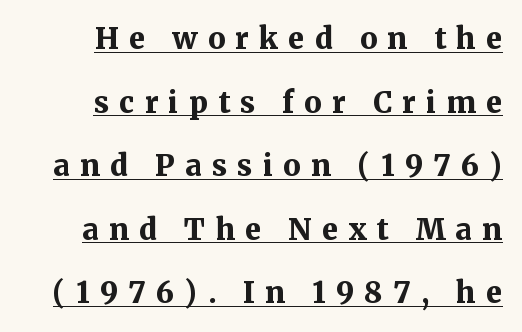
Q: Is the text bold? A: Yes.
Q: Is the text italic (slanted)? A: No, it is upright.
Q: Is the typeface a serif or a sans-serif typeface? A: Serif.
Q: Is the text underlined? A: Yes.
Q: How is the paragraph aligned? A: Right-aligned.
Q: Is the spacing between letters normal or unusually wide? A: Unusually wide.
Q: Is the spacing between lines tight, normal or loose? A: Loose.
Q: Width (condensed, normal, or wide)? A: Normal.
Q: Stroke contrast? A: Medium.
Q: x-height? A: Medium.
Q: Monospaced? A: No.
